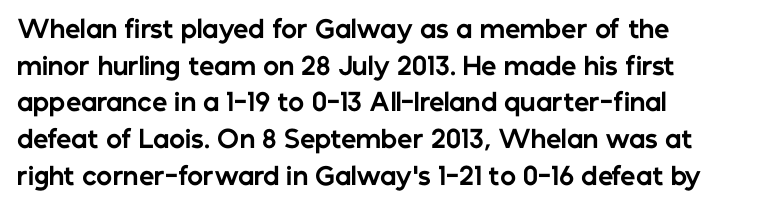
A typesetter would call this zero additional tracking. The letters stand upright; this is a roman face. Regular leading. The passage is arranged the way most books set body copy — flush left. Rule under the text: the space is simply empty. Strokes here are thick enough to call this a true bold.
